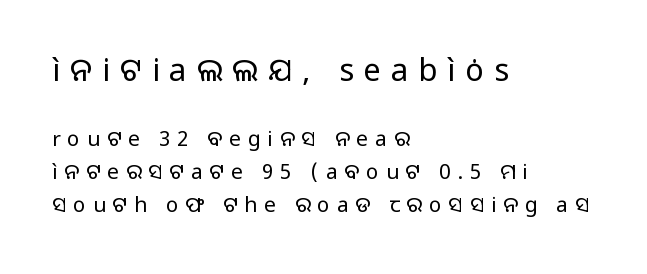
{"serif": "no", "italic": "no", "bold": "no", "weight": "regular", "width": "normal", "stroke_contrast": "low", "x_height": "medium", "monospaced": "no", "underline": "no", "align": "left", "line_spacing": "normal", "line_spacing_ratio": 1.58, "letter_spacing": "wide", "letter_spacing_em": 0.32, "larger_block": "first", "size_ratio": 1.48, "glyph_px": 31}
